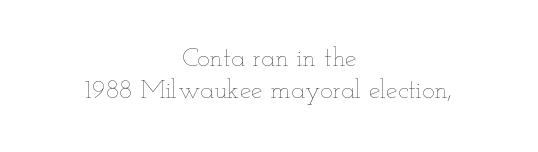
Q: Is the text bold? A: No.
Q: Is the text italic (slanted)? A: No, it is upright.
Q: Is the text underlined? A: No.
Q: How is the paragraph aligned? A: Centered.
Q: Is the spacing between letters normal or unusually wide? A: Normal.
Q: Is the spacing between lines tight, normal or loose? A: Normal.
